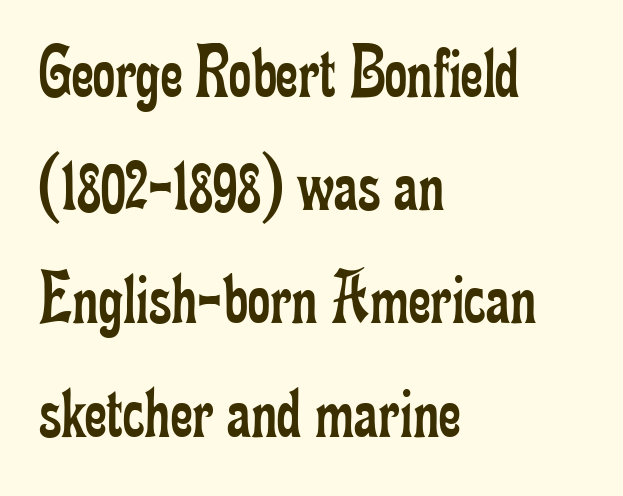
The image shows 77 px regular-weight, condensed serif type, upright; set left-aligned, normal line spacing (1.47x), normal letter spacing, not underlined; low stroke contrast and a small x-height.
